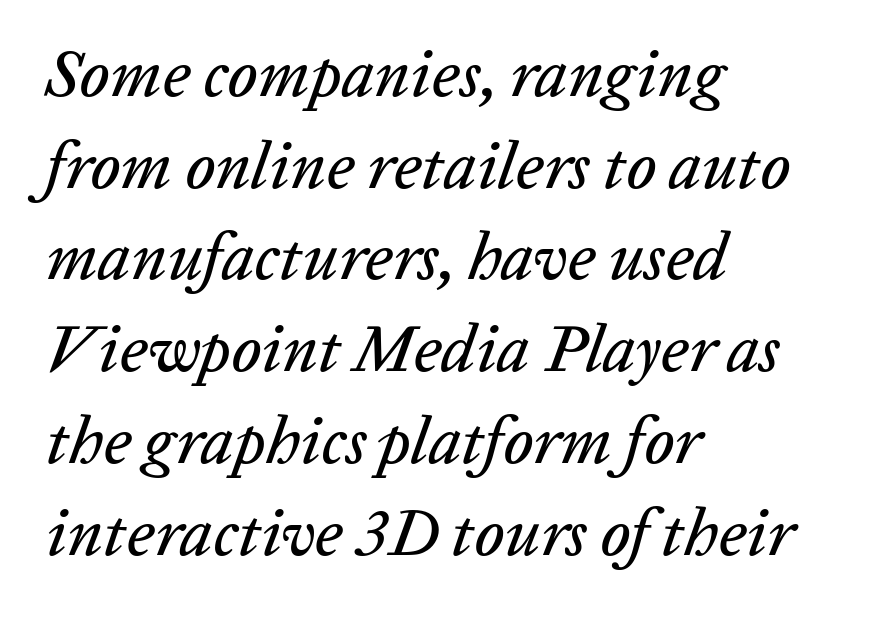
Line spacing here is normal. Lines of text with bare space underneath. You could not count columns in this text — the font is proportionally spaced. Is the block centered? No — it sits flush against the left margin. The line texture is even and compact thanks to regular tracking. Observe the lean: these are italic letterforms.
